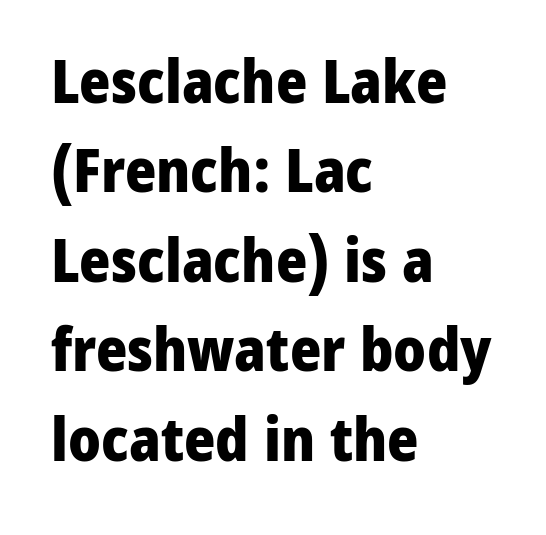
Q: Is the text bold? A: Yes.
Q: Is the text italic (slanted)? A: No, it is upright.
Q: Is the typeface a serif or a sans-serif typeface? A: Sans-serif.
Q: Is the text underlined? A: No.
Q: How is the paragraph aligned? A: Left-aligned.
Q: Is the spacing between letters normal or unusually wide? A: Normal.
Q: Is the spacing between lines tight, normal or loose? A: Normal.
Q: Width (condensed, normal, or wide)? A: Normal.
Q: Stroke contrast? A: Low.
Q: x-height? A: Medium.
Q: Monospaced? A: No.
